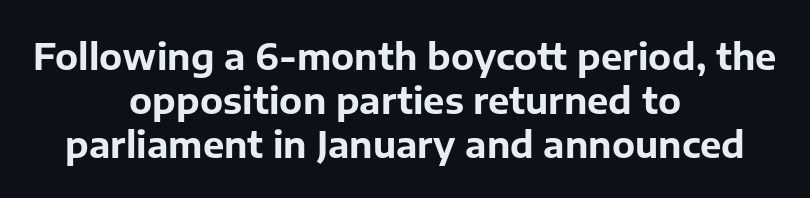
The image shows 36 px bold sans-serif type, upright; set centered, line spacing 1.22x, normal letter spacing, not underlined; low stroke contrast and a medium x-height.
